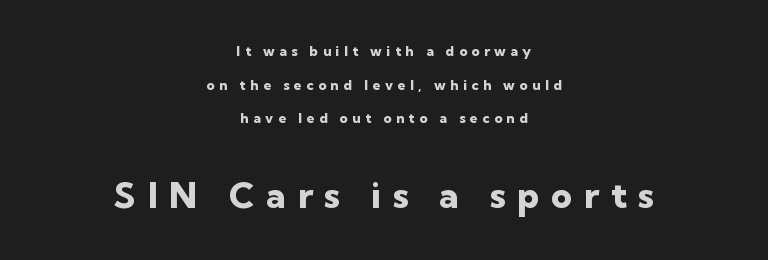
{"serif": "no", "italic": "no", "bold": "yes", "weight": "heavy", "width": "normal", "stroke_contrast": "low", "x_height": "medium", "monospaced": "no", "underline": "no", "align": "center", "line_spacing": "loose", "line_spacing_ratio": 2.4, "letter_spacing": "wide", "letter_spacing_em": 0.32, "larger_block": "second", "size_ratio": 2.57, "glyph_px": 36}
